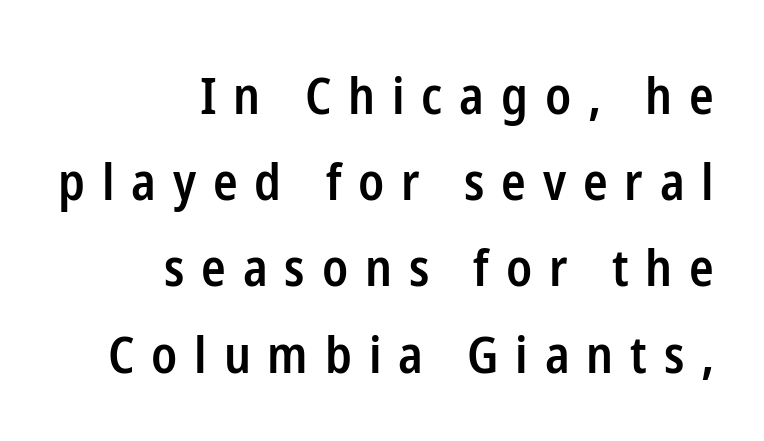
The image shows 51 px semibold, condensed sans-serif type, upright; set right-aligned, normal line spacing (1.69x), unusually wide letter spacing (+0.33 em), not underlined; low stroke contrast and a medium x-height.
